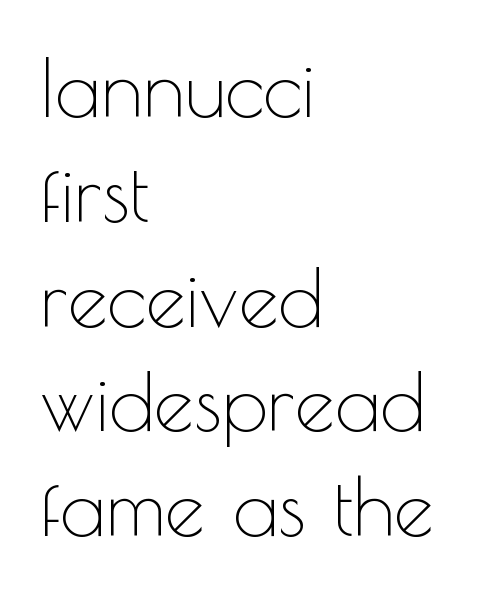
Unlike a traditional serif, this face leaves its strokes unadorned. There is no visible air inserted between adjacent glyphs. Where is the straight margin? On the left. No chunkiness to these letters — they're not bold. Descenders hang freely into open space. Summary of vertical rhythm: regular, with standard interline spacing.
